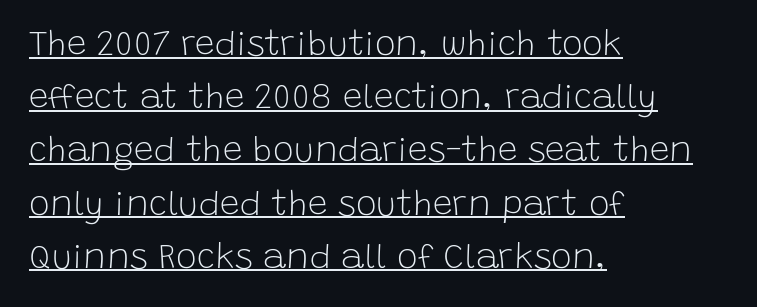
Vertical strokes here are truly vertical. The passage shown stacks its lines at a standard gap. This is not heavy type; no bold has been used. A typesetter would call this proportional, since set widths differ per character. These lines are set flush left with a ragged right edge.
